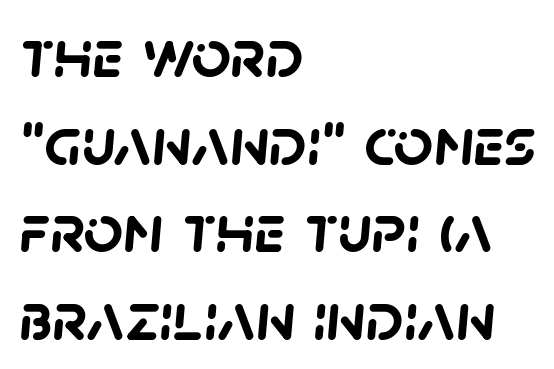
Observe the absence of serifs on each vertical stroke in this sample. The block of text has a typical density, with ordinary space between rows. Do the characters align in a grid? No, the font is proportional. Characters follow at the spacing the type designer built in.
